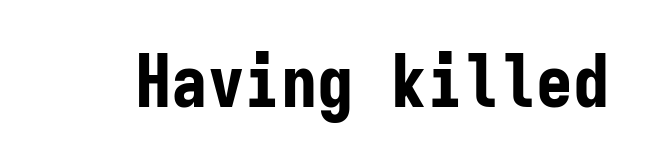
The image shows 73 px bold, condensed sans-serif type, upright, monospaced; set normal letter spacing, not underlined; low stroke contrast and a medium x-height.
